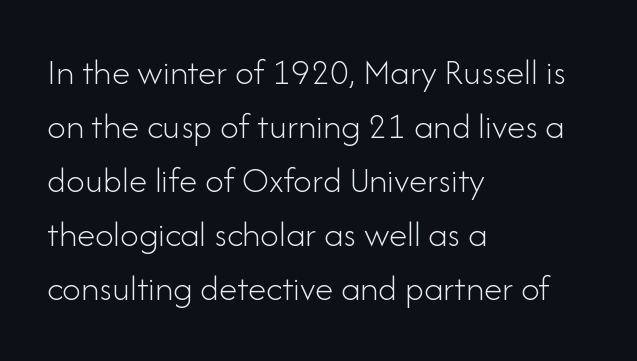
Any mark beneath the type? The region is blank. The gaps between neighbouring characters are ordinary and unremarkable. Serif or sans? Sans — the stroke terminals are bare. Does the lettering tilt? It doesn't — this is upright. The typesetting does not lean heavy: it is not bold. Character widths vary here, with narrow letters taking less room than wide ones.
